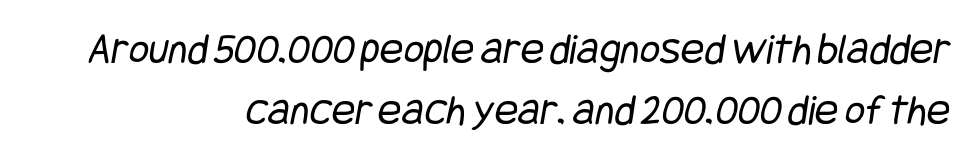
{"serif": "no", "bold": "no", "weight": "regular", "width": "condensed", "stroke_contrast": "low", "x_height": "large", "underline": "no", "align": "right", "line_spacing": "normal", "line_spacing_ratio": 1.39, "letter_spacing": "normal", "letter_spacing_em": 0.0, "glyph_px": 44}
